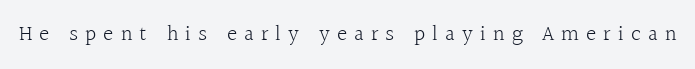
The image shows 22 px text type, upright; set unusually wide letter spacing (+0.32 em), not underlined.
